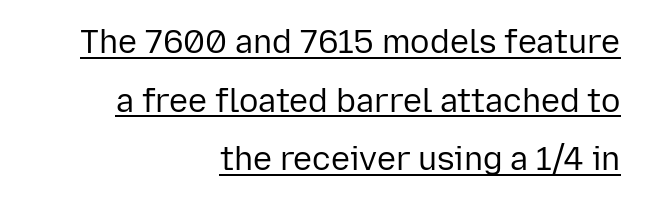
On a weight scale, this lands at 450 or below. Tracking value appears to be zero — textbook default spacing. In terms of letterform style, serifs are entirely absent. Horizontally, the lines are justified to the trailing edge only. Underlining? Definitely there. Looks like regular typesetting: each glyph gets only the width it needs.
